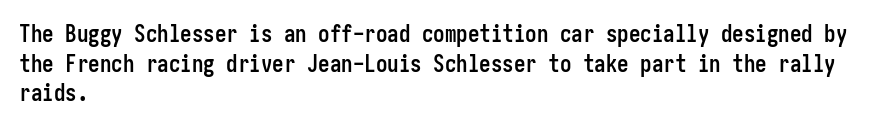
{"italic": "no", "bold": "yes", "underline": "no", "align": "left", "line_spacing": "normal", "line_spacing_ratio": 1.29, "letter_spacing": "normal", "letter_spacing_em": 0.0, "glyph_px": 23}
